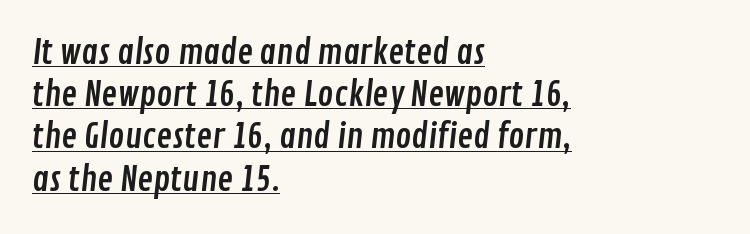
The image shows 33 px condensed sans-serif type; set left-aligned, normal line spacing (1.28x), normal letter spacing, underlined; low stroke contrast and a medium x-height.
